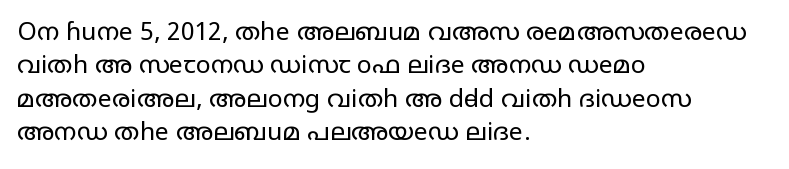
{"italic": "no", "bold": "no", "underline": "no", "align": "left", "line_spacing": "normal", "line_spacing_ratio": 1.34, "letter_spacing": "normal", "letter_spacing_em": 0.0, "glyph_px": 25}
